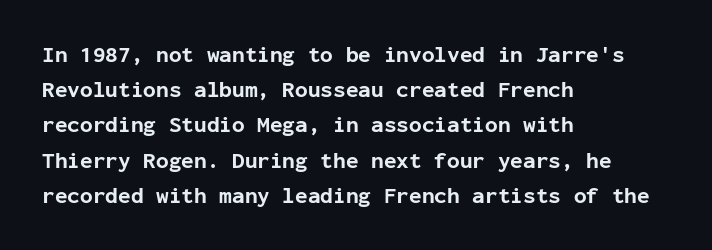
{"italic": "no", "bold": "yes", "underline": "no", "align": "left", "line_spacing": "normal", "line_spacing_ratio": 1.53, "letter_spacing": "normal", "letter_spacing_em": 0.0, "glyph_px": 23}
